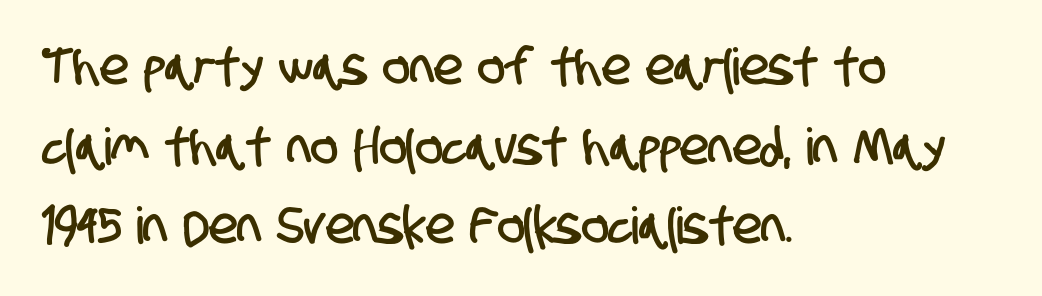
The image shows 51 px condensed sans-serif type; set left-aligned, normal line spacing (1.56x), normal letter spacing, not underlined; low stroke contrast and a large x-height.
